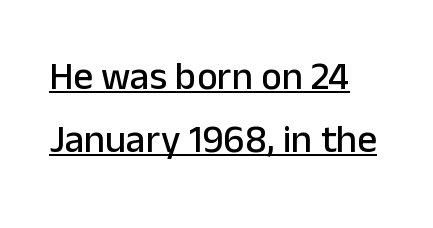
{"serif": "no", "italic": "no", "width": "normal", "stroke_contrast": "low", "x_height": "medium", "monospaced": "no", "underline": "yes", "align": "left", "line_spacing": "normal", "line_spacing_ratio": 1.61, "letter_spacing": "normal", "letter_spacing_em": 0.0, "glyph_px": 39}
